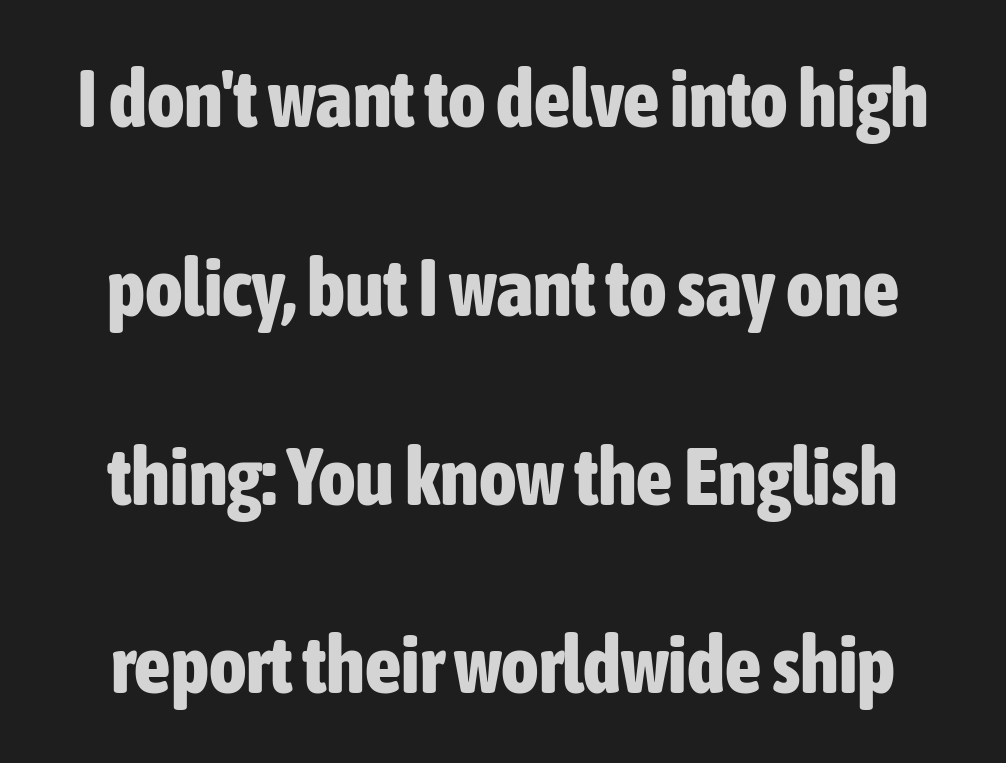
Q: Is the text bold? A: Yes.
Q: Is the text italic (slanted)? A: No, it is upright.
Q: Is the typeface a serif or a sans-serif typeface? A: Sans-serif.
Q: Is the text underlined? A: No.
Q: Is the spacing between letters normal or unusually wide? A: Normal.
Q: Is the spacing between lines tight, normal or loose? A: Loose.
Q: Width (condensed, normal, or wide)? A: Condensed.
Q: Stroke contrast? A: Low.
Q: x-height? A: Medium.
Q: Monospaced? A: No.
